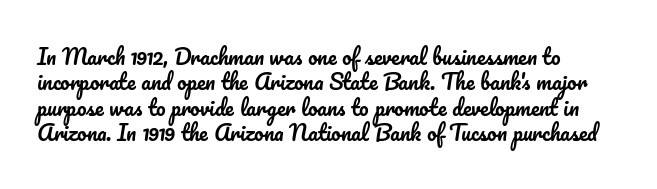
The image shows 21 px text type; set left-aligned, line spacing 1.21x, normal letter spacing, not underlined.
